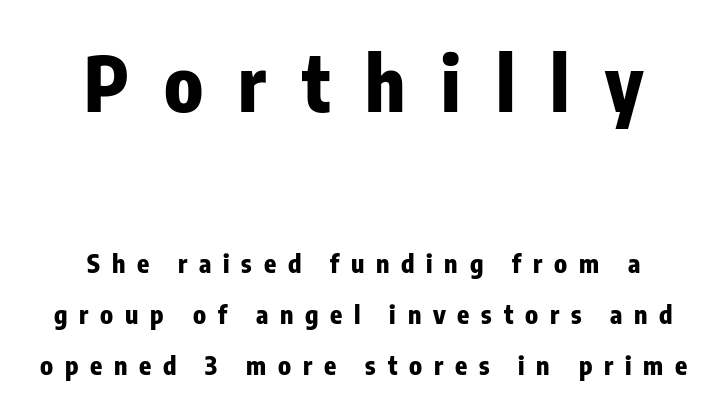
{"serif": "no", "italic": "no", "bold": "yes", "weight": "heavy", "width": "condensed", "stroke_contrast": "low", "x_height": "medium", "monospaced": "no", "underline": "no", "align": "center", "line_spacing": "loose", "line_spacing_ratio": 2.04, "letter_spacing": "wide", "letter_spacing_em": 0.47, "larger_block": "first", "size_ratio": 3.0, "glyph_px": 75}
